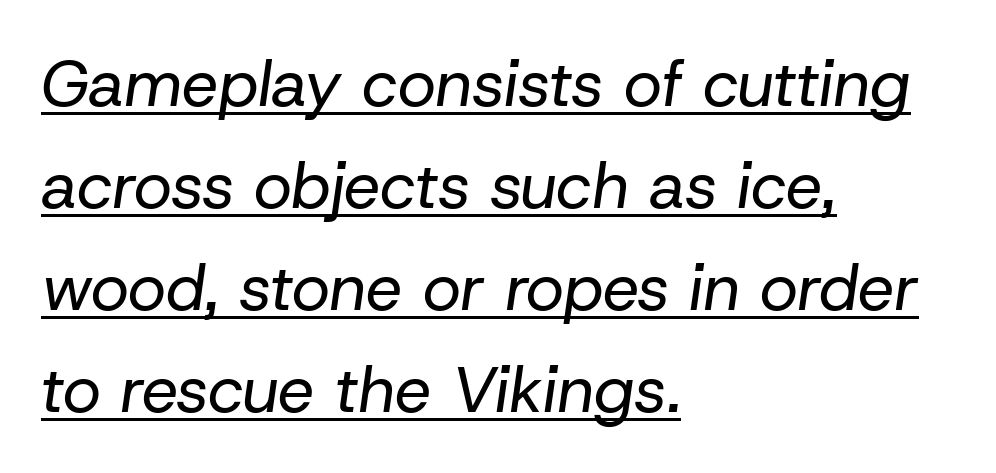
The image shows 65 px regular-weight type, italic (leaning right); set left-aligned, normal line spacing (1.57x), normal letter spacing, underlined; low stroke contrast and a medium x-height.
